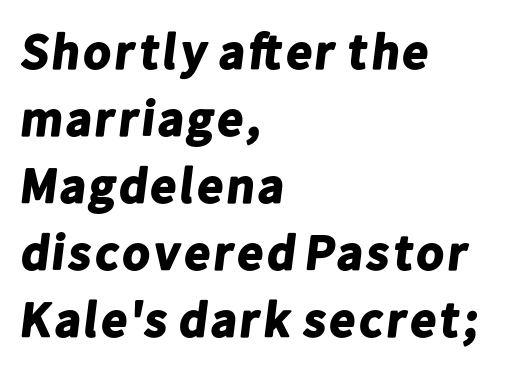
Examine the stroke ends and you'll find no serifs. This is heavy type, rendered in bold. Glance below the letters and you will spot only blank space. A normal amount of white space separates one row of letters from the next.
